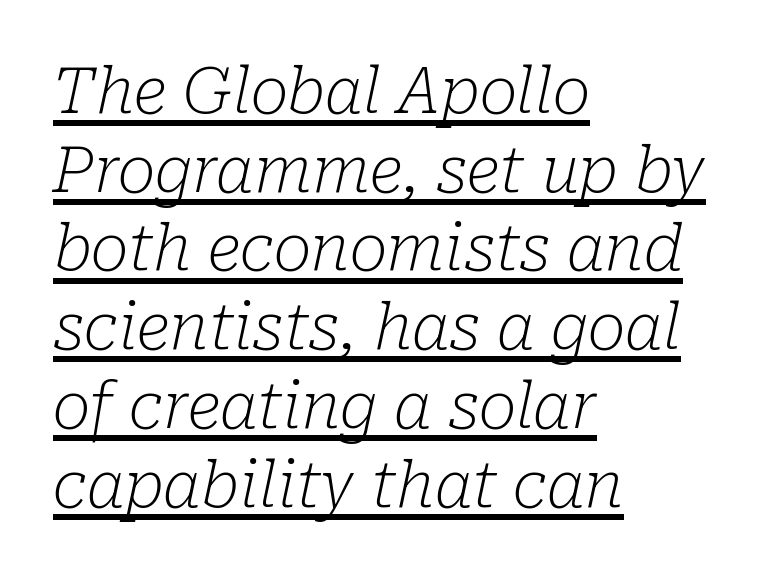
Letter spacing: default. The rendered words wear a rule along their underside. This sample uses a serif face. Caption: face not bold, strokes unweighted. This sample has the flowing, uneven cadence of proportional lettering. Italic? Definitely — the glyphs are oblique.
